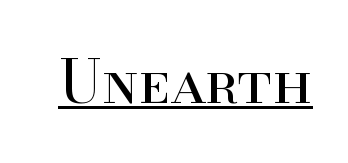
Q: Is the text bold? A: No.
Q: Is the text italic (slanted)? A: No, it is upright.
Q: Is the typeface a serif or a sans-serif typeface? A: Serif.
Q: Is the text underlined? A: Yes.
Q: Is the spacing between letters normal or unusually wide? A: Normal.
Q: Width (condensed, normal, or wide)? A: Normal.
Q: Stroke contrast? A: High.
Q: x-height? A: Small.
Q: Monospaced? A: No.
